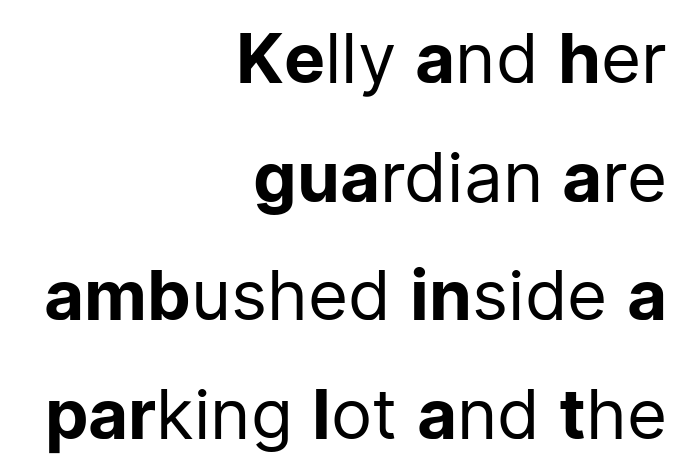
The image shows 69 px regular-weight sans-serif type, upright; set right-aligned, line spacing 1.72x, normal letter spacing, not underlined; low stroke contrast and a medium x-height.
